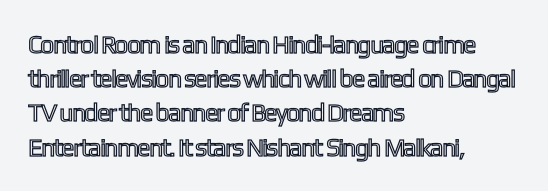
The lettering holds an erect, upright posture throughout. Nobody drew a line under any word here. This rendering uses left alignment, leaving the right contour irregular. Each new line begins a customary step beneath the previous one. Students, note that the glyphs here touch the page at normal intervals.
